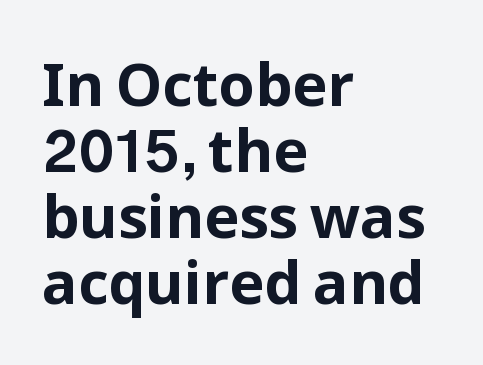
Q: Is the text bold? A: Yes.
Q: Is the text italic (slanted)? A: No, it is upright.
Q: Is the typeface a serif or a sans-serif typeface? A: Sans-serif.
Q: Is the text underlined? A: No.
Q: How is the paragraph aligned? A: Left-aligned.
Q: Is the spacing between letters normal or unusually wide? A: Normal.
Q: Is the spacing between lines tight, normal or loose? A: Tight.
Q: Width (condensed, normal, or wide)? A: Normal.
Q: Stroke contrast? A: Low.
Q: x-height? A: Medium.
Q: Monospaced? A: No.
